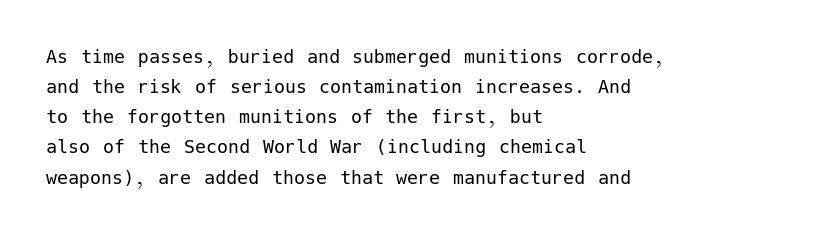
Q: Is the text bold? A: No.
Q: Is the text italic (slanted)? A: No, it is upright.
Q: Is the text underlined? A: No.
Q: How is the paragraph aligned? A: Left-aligned.
Q: Is the spacing between letters normal or unusually wide? A: Normal.
Q: Is the spacing between lines tight, normal or loose? A: Normal.
